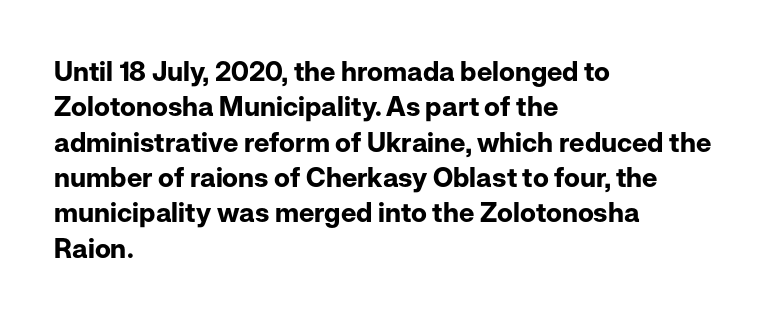
{"italic": "no", "bold": "yes", "underline": "no", "align": "left", "line_spacing": "normal", "line_spacing_ratio": 1.31, "letter_spacing": "normal", "letter_spacing_em": 0.0, "glyph_px": 27}
